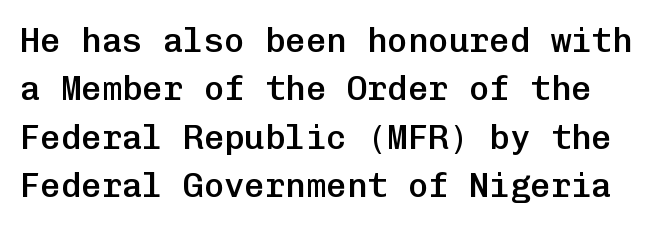
Quick note: underline off. Fixed-width glyphs throughout — classic coding-font behaviour. Style check: upright. Look at the bottom of the vertical strokes: they stop flat, with no serifs. If you measured baseline to baseline, you'd find a middling distance.
